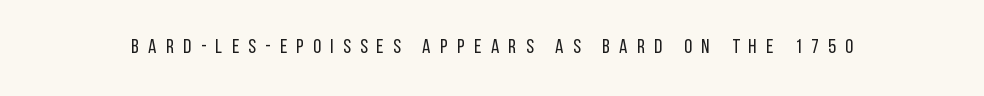
{"italic": "no", "bold": "no", "underline": "no", "letter_spacing": "wide", "letter_spacing_em": 0.47, "glyph_px": 20}
